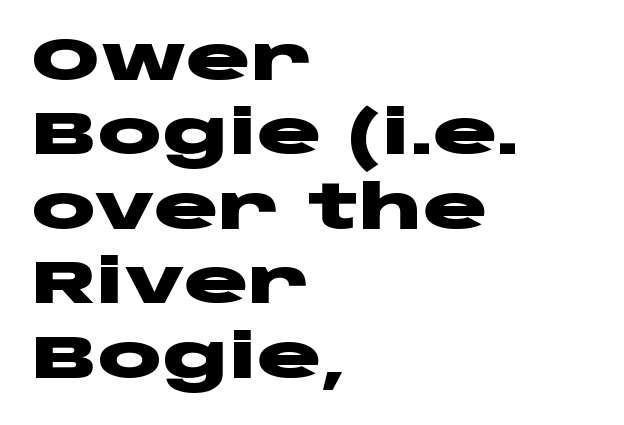
Q: Is the text bold? A: Yes.
Q: Is the text italic (slanted)? A: No, it is upright.
Q: Is the typeface a serif or a sans-serif typeface? A: Sans-serif.
Q: Is the text underlined? A: No.
Q: How is the paragraph aligned? A: Left-aligned.
Q: Is the spacing between letters normal or unusually wide? A: Normal.
Q: Width (condensed, normal, or wide)? A: Wide.
Q: Stroke contrast? A: Low.
Q: x-height? A: Large.
Q: Monospaced? A: No.
